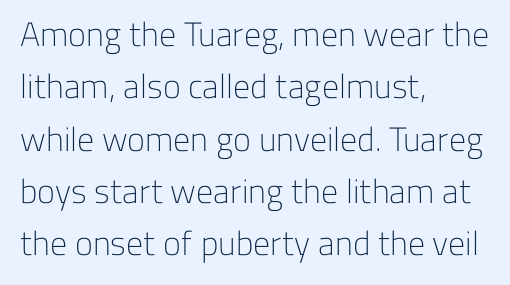
The image shows 34 px light sans-serif type, upright; set left-aligned, normal line spacing (1.54x), normal letter spacing, not underlined; low stroke contrast and a medium x-height.
